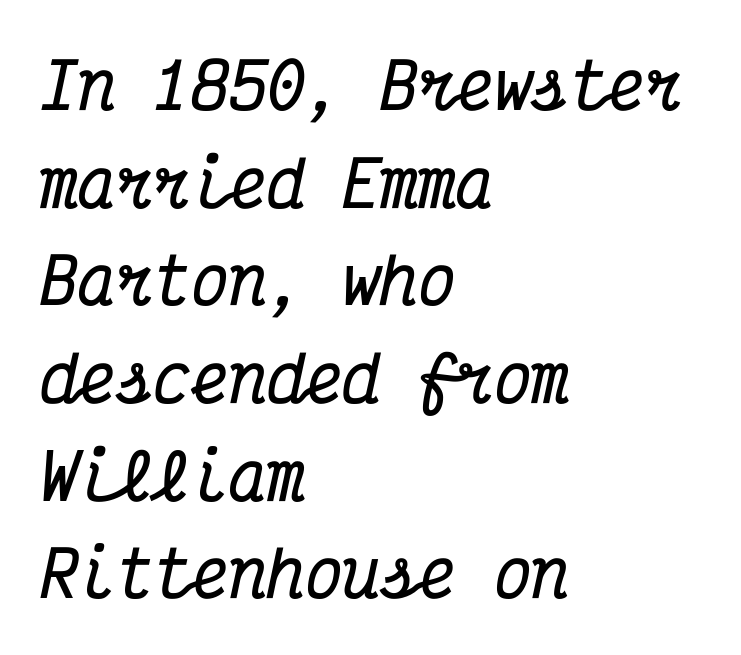
The image shows 63 px bold, condensed serif type, italic (leaning right), monospaced; set left-aligned, normal line spacing (1.55x), normal letter spacing, not underlined; medium stroke contrast and a medium x-height.
